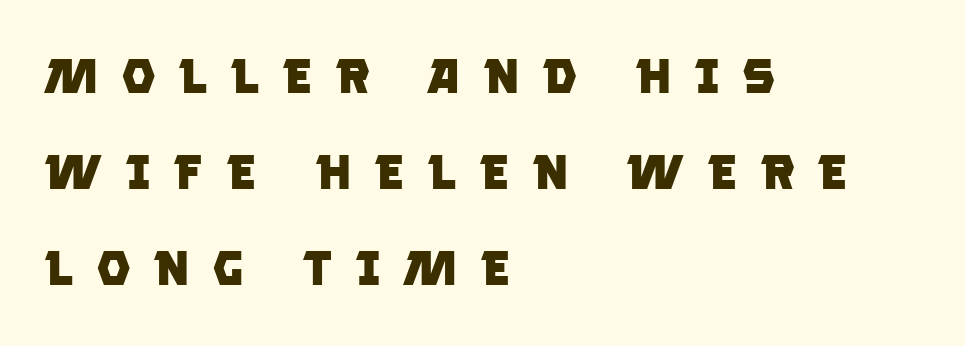
The image shows 49 px heavy sans-serif type; set left-aligned, loose line spacing (1.96x), unusually wide letter spacing (+0.45 em), not underlined; low stroke contrast and a large x-height.
